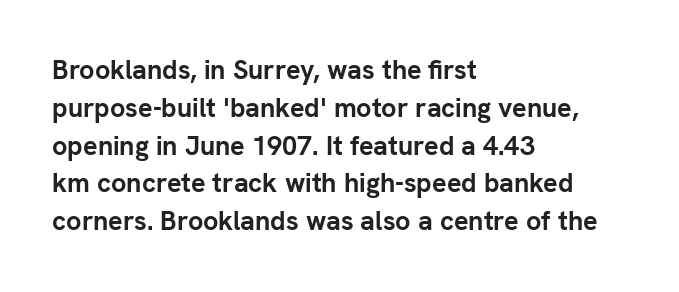
Q: Is the text bold? A: Yes.
Q: Is the text italic (slanted)? A: No, it is upright.
Q: Is the text underlined? A: No.
Q: How is the paragraph aligned? A: Left-aligned.
Q: Is the spacing between letters normal or unusually wide? A: Normal.
Q: Is the spacing between lines tight, normal or loose? A: Normal.
